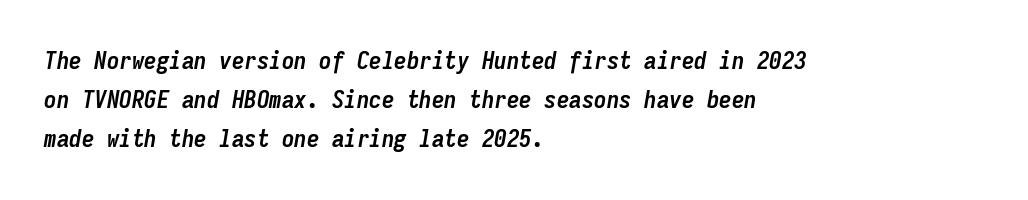
The image shows 25 px bold type, italic (leaning right); set left-aligned, normal line spacing (1.57x), normal letter spacing, not underlined.
